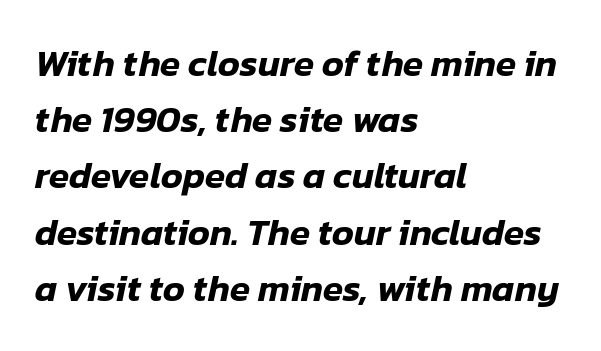
Q: Is the text italic (slanted)? A: Yes, it leans right by about 12 degrees.
Q: Is the text underlined? A: No.
Q: How is the paragraph aligned? A: Left-aligned.
Q: Is the spacing between letters normal or unusually wide? A: Normal.
Q: Is the spacing between lines tight, normal or loose? A: Normal.
Q: Width (condensed, normal, or wide)? A: Normal.
Q: Stroke contrast? A: Low.
Q: x-height? A: Medium.
Q: Monospaced? A: No.
